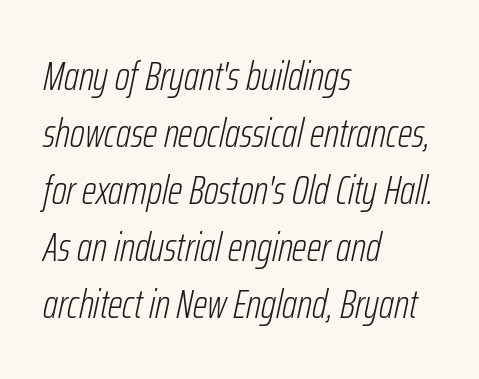
Q: Is the text bold? A: No.
Q: Is the text italic (slanted)? A: Yes, it leans right by about 12 degrees.
Q: Is the text underlined? A: No.
Q: How is the paragraph aligned? A: Left-aligned.
Q: Is the spacing between letters normal or unusually wide? A: Normal.
Q: Is the spacing between lines tight, normal or loose? A: Normal.
Q: Width (condensed, normal, or wide)? A: Condensed.
Q: Stroke contrast? A: Low.
Q: x-height? A: Medium.
Q: Monospaced? A: No.
